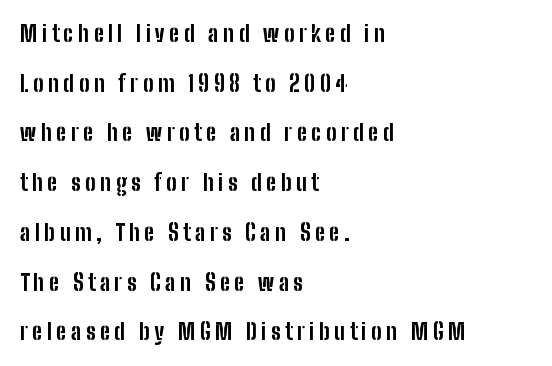
The image shows 22 px bold type, upright; set left-aligned, loose line spacing (2.26x), unusually wide letter spacing (+0.2 em), not underlined.
